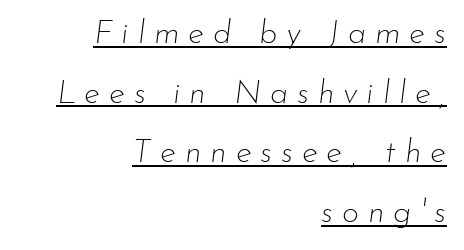
{"italic": "yes", "lean": "right", "slant_degrees": 7, "bold": "no", "weight": "thin", "width": "normal", "stroke_contrast": "low", "x_height": "small", "monospaced": "no", "underline": "yes", "align": "right", "line_spacing_ratio": 1.81, "letter_spacing": "wide", "letter_spacing_em": 0.27, "glyph_px": 33}
